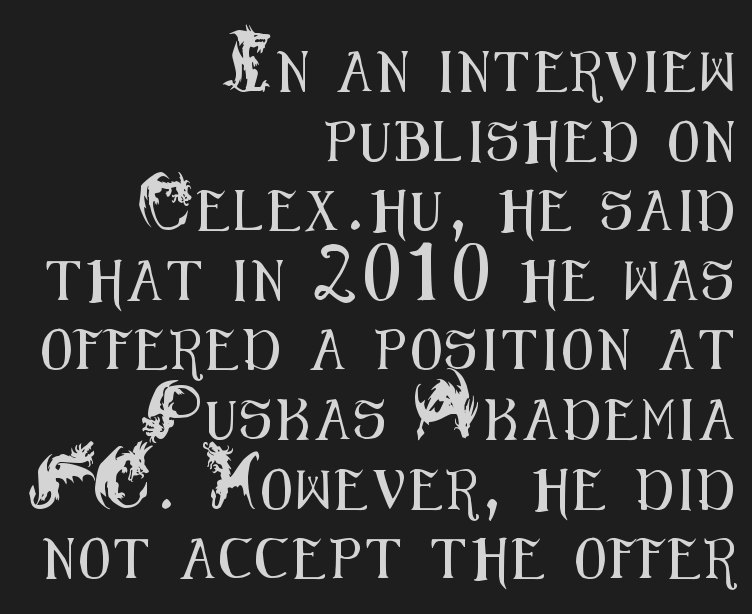
{"serif": "no", "italic": "no", "width": "condensed", "stroke_contrast": "medium", "x_height": "small", "monospaced": "no", "underline": "no", "align": "right", "line_spacing_ratio": 1.74, "glyph_px": 40}
